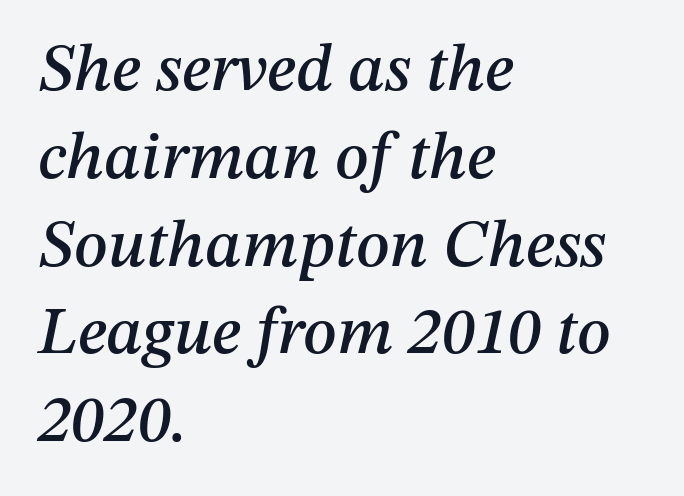
The compositor pushed each line to the left boundary. The rendering keeps characters at their native spacing. Only glyphs here, with clear space below each row. This sample has the flowing, uneven cadence of proportional lettering. Leading matches the norm, producing a regular column.
